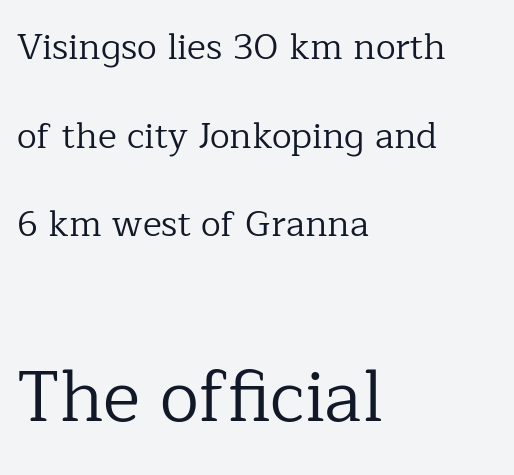
The characters display serif detailing at their extremities. Do the characters align in a grid? No, the font is proportional. The strokes carry an ordinary text weight at most. The following chunk of copy outweighs the initial chunk in type size. This rendering leaves character spacing at its baseline value.
